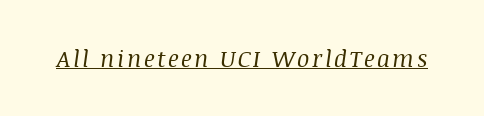
Q: Is the text bold? A: No.
Q: Is the text italic (slanted)? A: Yes, it leans right by about 8 degrees.
Q: Is the text underlined? A: Yes.
